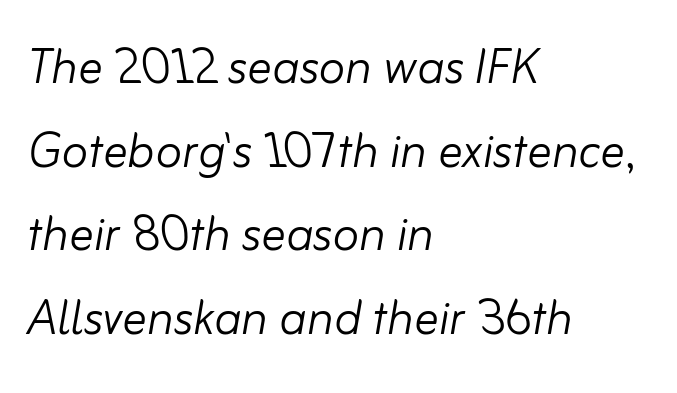
The image shows 61 px light type, italic (leaning right); set left-aligned, normal line spacing (1.37x), normal letter spacing, not underlined; low stroke contrast and a small x-height.
